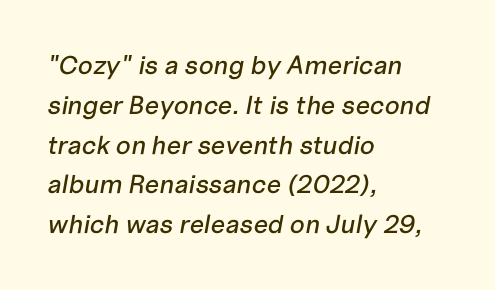
This block has exactly the height ordinary leading produces. The paragraph shown leans on its left margin. Looking at the ascenders, they clearly lean. Nobody drew a line under any word here. The horizontal fit of the characters is conventional and even.
